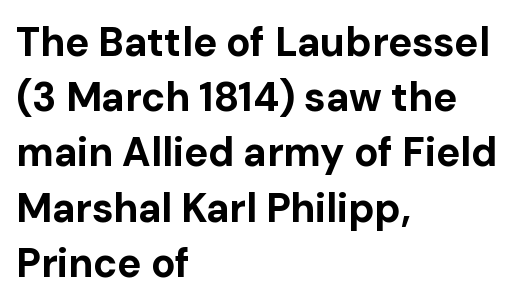
The image shows 40 px bold sans-serif type, upright; set left-aligned, normal line spacing (1.38x), normal letter spacing, not underlined; low stroke contrast and a medium x-height.
